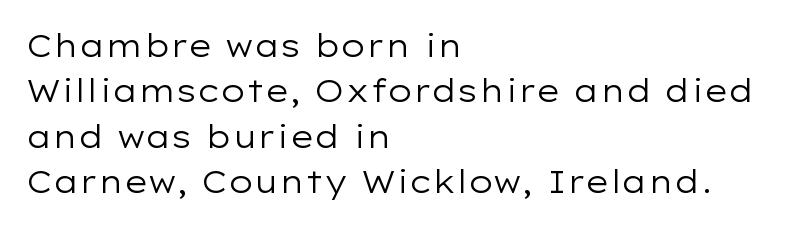
{"serif": "no", "italic": "no", "bold": "no", "weight": "regular", "width": "wide", "stroke_contrast": "low", "x_height": "medium", "monospaced": "no", "underline": "no", "align": "left", "line_spacing": "normal", "line_spacing_ratio": 1.46, "letter_spacing": "normal", "letter_spacing_em": 0.0, "glyph_px": 31}
